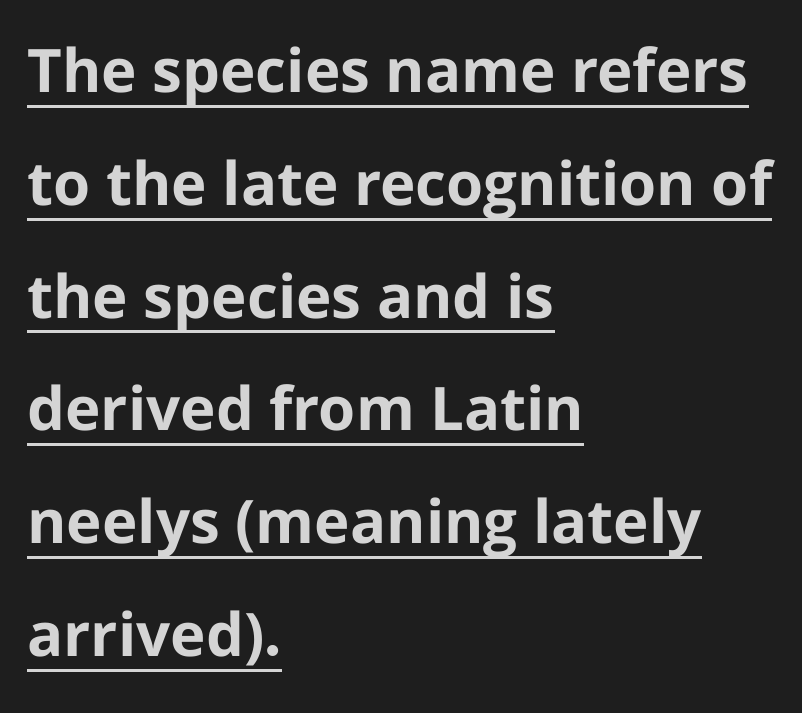
Is this a fixed-width face? No — the glyphs have proportional, varying widths. A baseline rule has been typeset under these characters. Do the letters lean? They stand straight. The lines are quadded left.
